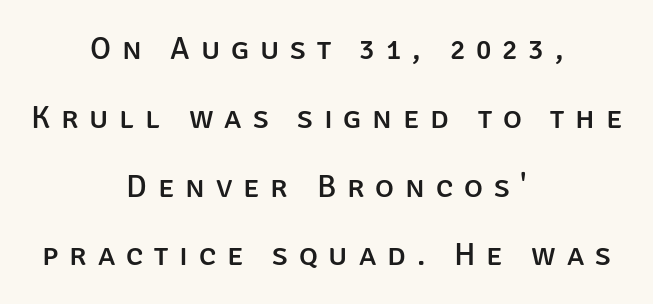
{"serif": "no", "italic": "no", "width": "normal", "stroke_contrast": "low", "x_height": "large", "monospaced": "no", "underline": "no", "align": "center", "line_spacing": "loose", "line_spacing_ratio": 2.15, "letter_spacing": "wide", "letter_spacing_em": 0.34, "glyph_px": 32}
